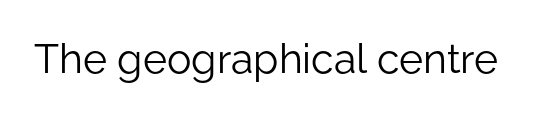
I'd call this a sans setting — the letters go barefoot. The zone under the glyphs is completely vacant. No chunkiness to these letters — they're not bold. The rendering uses natural spacing where letterforms have individual widths. You can tell it's not italic because the verticals are truly vertical. Tracking value appears to be zero — textbook default spacing.
